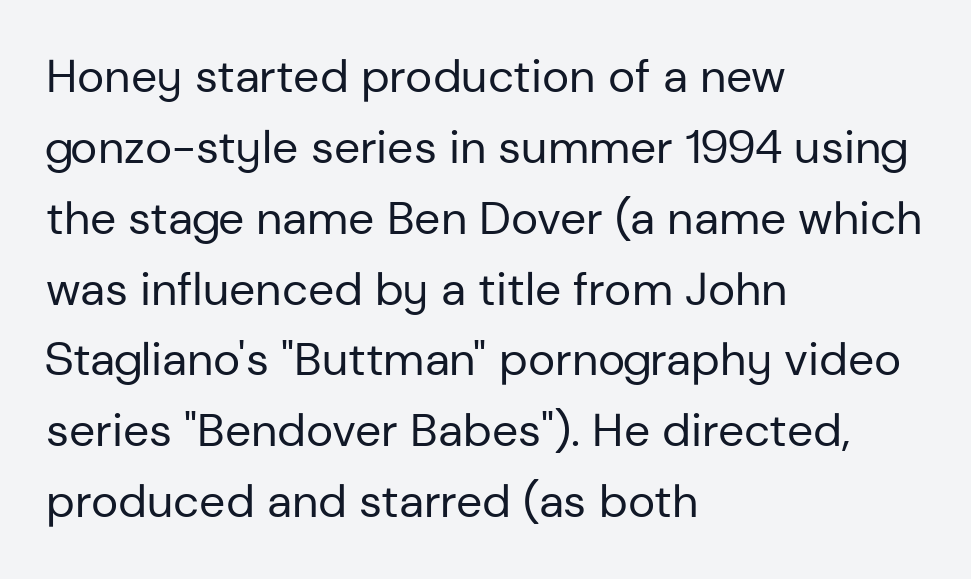
Which margin do the lines hug? The left one — the right edge is uneven. Look at the bottom of the vertical strokes: they stop flat, with no serifs. The baseline area is clear. The vertical gap from one line to the next is medium. Tracking here is standard; glyphs follow each other at the usual distance. Italic? Not at all — the glyphs are vertical.
